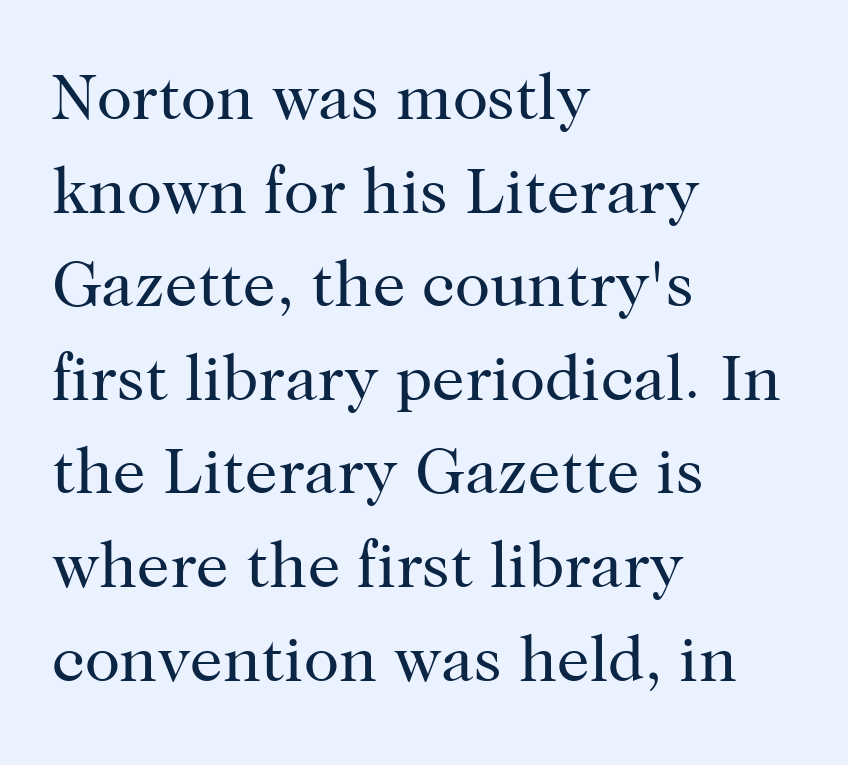
The image shows 65 px regular-weight serif type, upright; set left-aligned, normal line spacing (1.44x), normal letter spacing, not underlined; high stroke contrast and a medium x-height.
